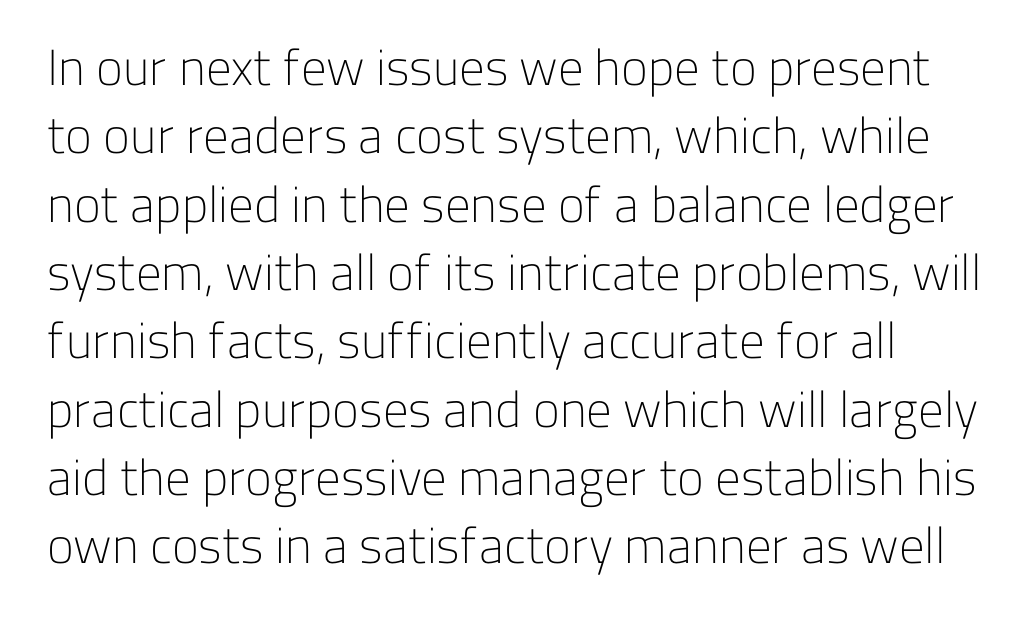
Q: Is the text bold? A: No.
Q: Is the text italic (slanted)? A: No, it is upright.
Q: Is the typeface a serif or a sans-serif typeface? A: Sans-serif.
Q: Is the text underlined? A: No.
Q: Is the spacing between letters normal or unusually wide? A: Normal.
Q: Is the spacing between lines tight, normal or loose? A: Normal.
Q: Width (condensed, normal, or wide)? A: Normal.
Q: Stroke contrast? A: Low.
Q: x-height? A: Medium.
Q: Monospaced? A: No.
